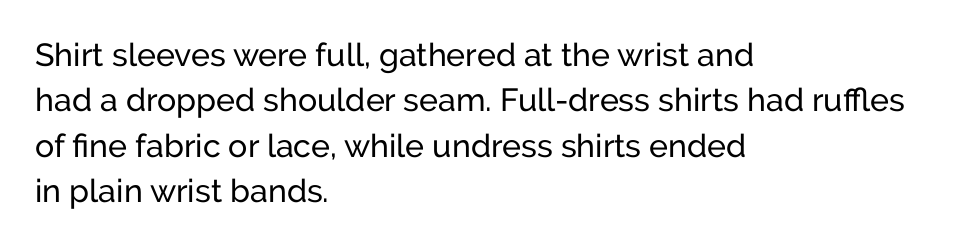
Serif or sans? Sans — the stroke terminals are bare. Rule under the text: the space is simply empty. The letters advance in unequal steps, a hallmark of proportional type. Tracking value appears to be zero — textbook default spacing.
